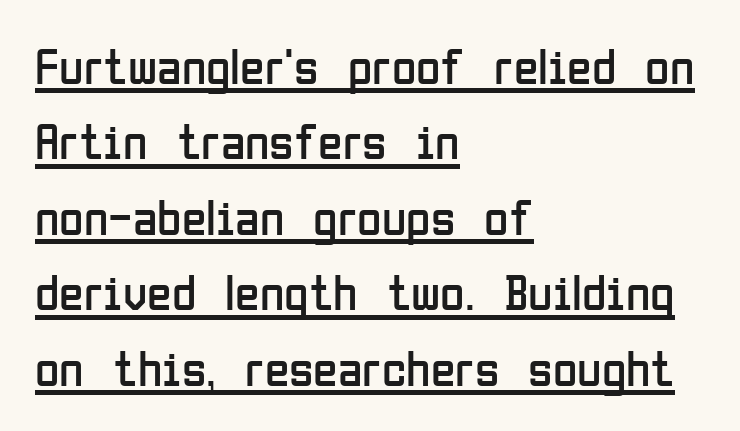
{"serif": "no", "italic": "no", "bold": "no", "weight": "regular", "width": "condensed", "stroke_contrast": "low", "x_height": "medium", "monospaced": "no", "underline": "yes", "align": "left", "line_spacing": "normal", "line_spacing_ratio": 1.51, "letter_spacing": "normal", "letter_spacing_em": 0.0, "glyph_px": 50}
